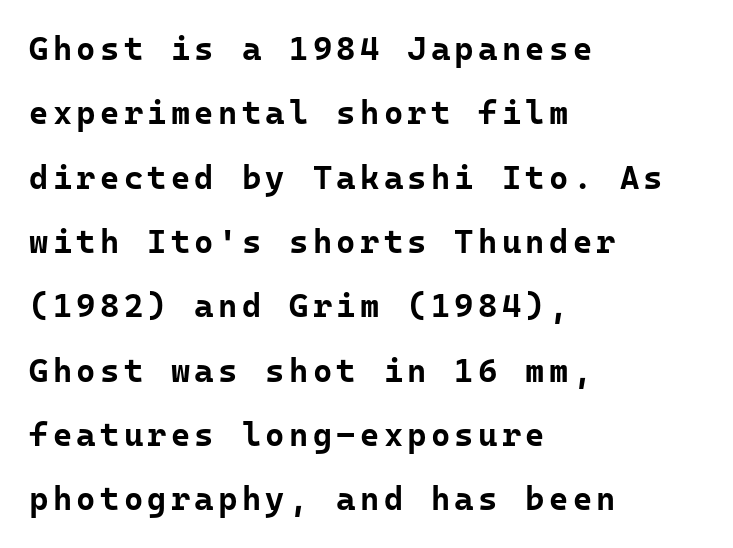
Each line starts at the same left margin while the right side varies. Regarding leading, the lines here are spaced well apart. This is the regular roman posture of the typeface. Monospaced: the letters line up in strict vertical columns. The strokes are fattened all the way to bold. The letters carry no serifs — their stems end cleanly without finishing strokes.
